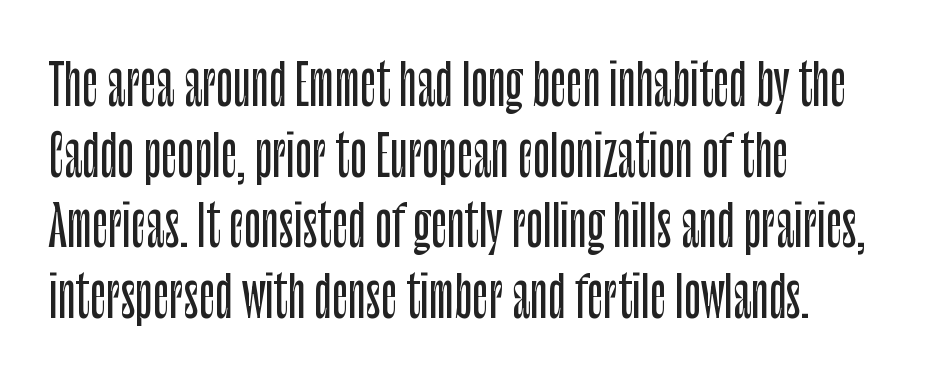
{"serif": "no", "italic": "no", "width": "condensed", "stroke_contrast": "low", "x_height": "large", "monospaced": "no", "underline": "no", "align": "left", "line_spacing": "normal", "line_spacing_ratio": 1.26, "letter_spacing": "normal", "letter_spacing_em": 0.0, "glyph_px": 56}
